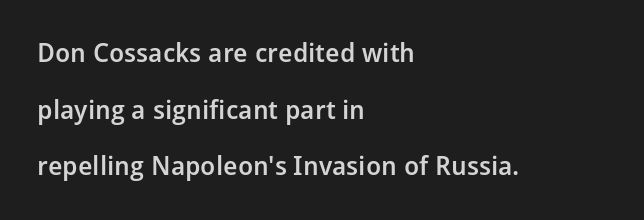
Q: Is the text bold? A: Semi-bold.
Q: Is the text italic (slanted)? A: No, it is upright.
Q: Is the text underlined? A: No.
Q: How is the paragraph aligned? A: Left-aligned.
Q: Is the spacing between letters normal or unusually wide? A: Normal.
Q: Is the spacing between lines tight, normal or loose? A: Loose.
